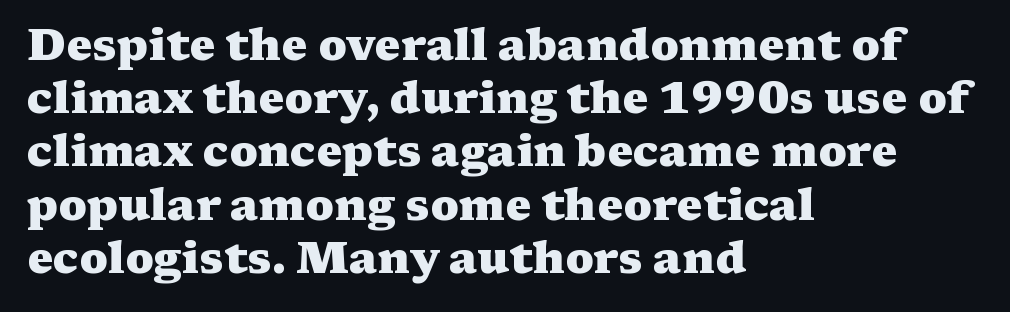
Q: Is the text bold? A: Yes.
Q: Is the text italic (slanted)? A: No, it is upright.
Q: Is the typeface a serif or a sans-serif typeface? A: Serif.
Q: Is the text underlined? A: No.
Q: How is the paragraph aligned? A: Left-aligned.
Q: Is the spacing between letters normal or unusually wide? A: Normal.
Q: Width (condensed, normal, or wide)? A: Wide.
Q: Stroke contrast? A: Medium.
Q: x-height? A: Medium.
Q: Monospaced? A: No.
